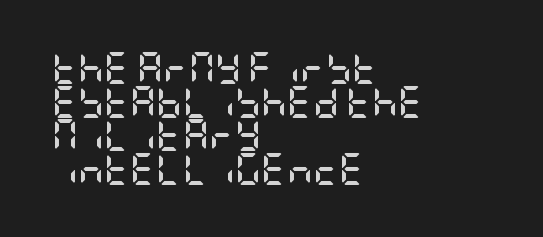
Q: Is the text bold? A: Yes.
Q: Is the text italic (slanted)? A: No, it is upright.
Q: Is the typeface a serif or a sans-serif typeface? A: Sans-serif.
Q: Is the text underlined? A: No.
Q: How is the paragraph aligned? A: Left-aligned.
Q: Is the spacing between letters normal or unusually wide? A: Normal.
Q: Is the spacing between lines tight, normal or loose? A: Tight.
Q: Width (condensed, normal, or wide)? A: Condensed.
Q: Stroke contrast? A: Low.
Q: x-height? A: Large.
